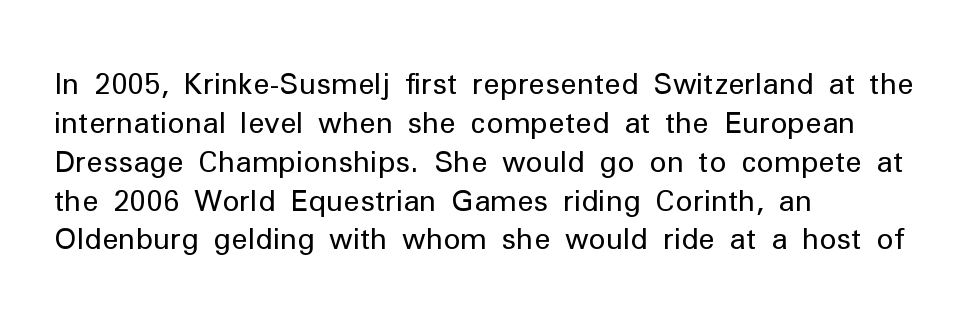
{"serif": "no", "italic": "no", "bold": "no", "weight": "regular", "width": "normal", "stroke_contrast": "low", "x_height": "medium", "monospaced": "no", "underline": "no", "align": "left", "line_spacing": "normal", "line_spacing_ratio": 1.34, "letter_spacing": "normal", "letter_spacing_em": 0.0, "glyph_px": 29}
